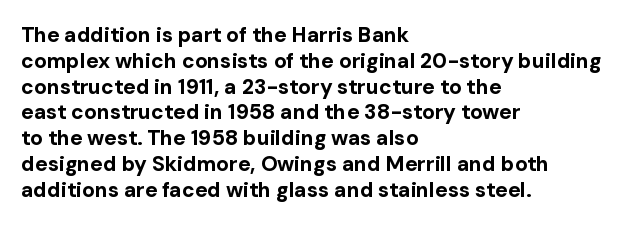
The image shows 21 px bold type, upright; set left-aligned, line spacing 1.23x, normal letter spacing, not underlined.
